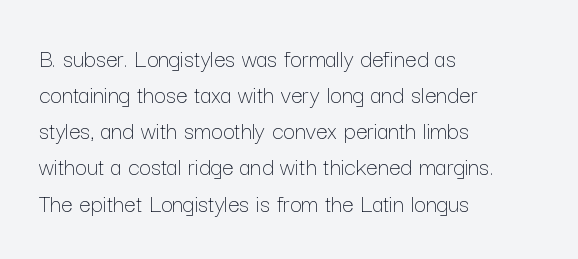
Q: Is the text bold? A: No.
Q: Is the text italic (slanted)? A: No, it is upright.
Q: Is the text underlined? A: No.
Q: How is the paragraph aligned? A: Left-aligned.
Q: Is the spacing between letters normal or unusually wide? A: Normal.
Q: Is the spacing between lines tight, normal or loose? A: Normal.
